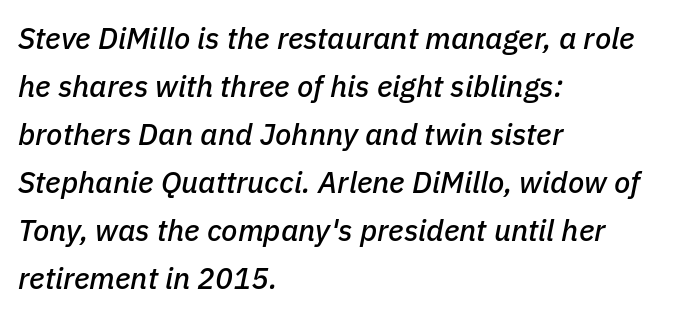
{"italic": "yes", "lean": "right", "slant_degrees": 11, "width": "normal", "stroke_contrast": "low", "x_height": "medium", "monospaced": "no", "underline": "no", "align": "left", "line_spacing": "normal", "line_spacing_ratio": 1.6, "letter_spacing": "normal", "letter_spacing_em": 0.0, "glyph_px": 30}
